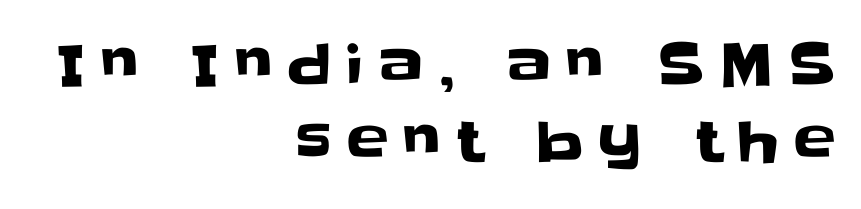
{"serif": "no", "italic": "no", "width": "normal", "stroke_contrast": "low", "x_height": "large", "monospaced": "no", "underline": "no", "align": "right", "line_spacing": "normal", "line_spacing_ratio": 1.38, "letter_spacing": "wide", "letter_spacing_em": 0.27, "glyph_px": 56}
